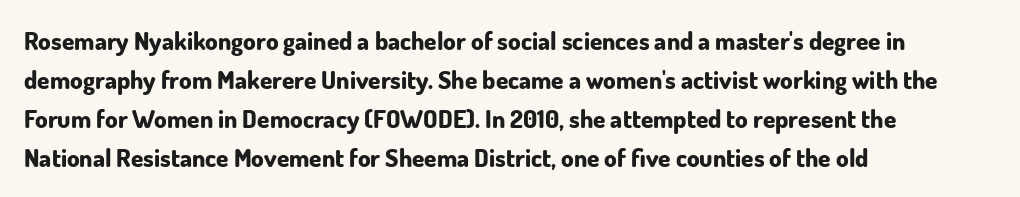
Vertical strokes here are truly vertical. In terms of letterspacing, this is plain default setting. This block has exactly the height ordinary leading produces. Pretty heavy lettering here — definitely bold.
